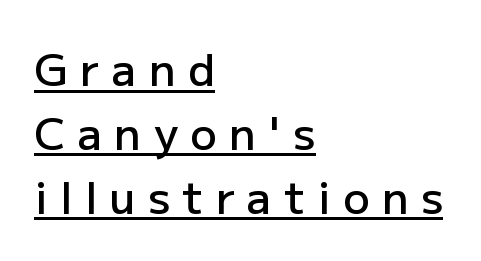
Q: Is the text bold? A: Semi-bold.
Q: Is the text italic (slanted)? A: No, it is upright.
Q: Is the typeface a serif or a sans-serif typeface? A: Sans-serif.
Q: Is the text underlined? A: Yes.
Q: How is the paragraph aligned? A: Left-aligned.
Q: Is the spacing between letters normal or unusually wide? A: Unusually wide.
Q: Is the spacing between lines tight, normal or loose? A: Normal.
Q: Width (condensed, normal, or wide)? A: Normal.
Q: Stroke contrast? A: Low.
Q: x-height? A: Medium.
Q: Monospaced? A: No.
